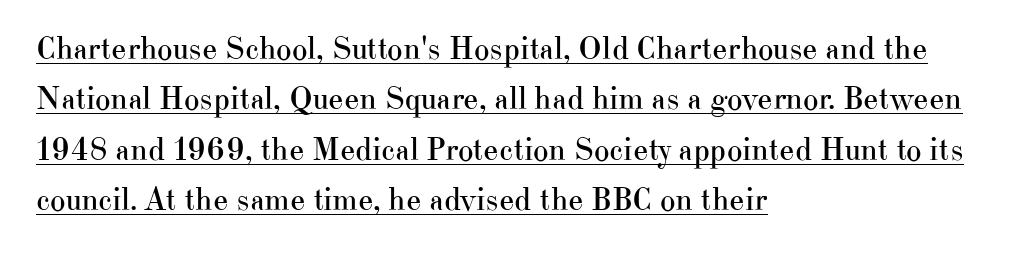
The image shows 33 px regular-weight serif type, upright; set left-aligned, normal line spacing (1.53x), normal letter spacing, underlined; high stroke contrast and a small x-height.
